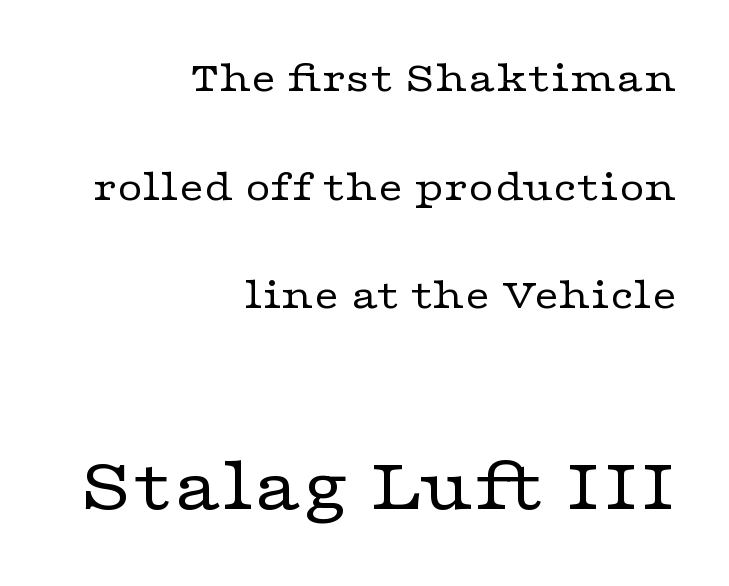
The passage shown is typeset with a serif family. A typesetter would call this proportional, since set widths differ per character. Vertical spacing — loose. Unbolded letterforms with no extra heft. These lines are set flush right with a ragged left edge. Standard letterfit; no display-style spreading of the glyphs.
